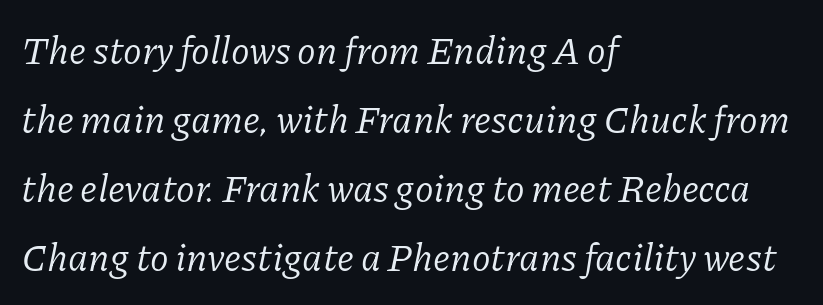
{"serif": "yes", "italic": "yes", "lean": "right", "slant_degrees": 11, "bold": "no", "weight": "regular", "width": "normal", "stroke_contrast": "low", "x_height": "medium", "monospaced": "no", "underline": "no", "align": "left", "line_spacing_ratio": 1.82, "letter_spacing": "normal", "letter_spacing_em": 0.0, "glyph_px": 38}
